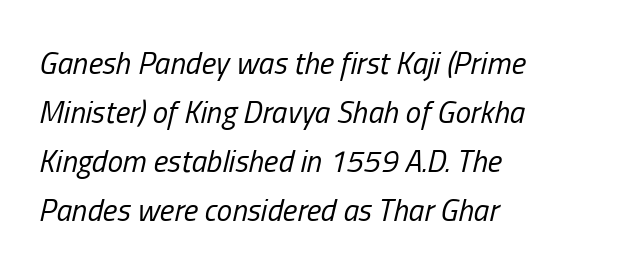
The image shows 31 px regular-weight, condensed type, italic (leaning right); set left-aligned, normal line spacing (1.58x), normal letter spacing, not underlined; low stroke contrast and a medium x-height.
